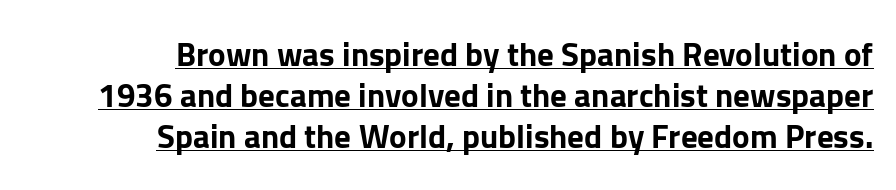
The image shows 33 px bold sans-serif type, upright; set right-aligned, line spacing 1.24x, normal letter spacing, underlined; low stroke contrast and a medium x-height.
